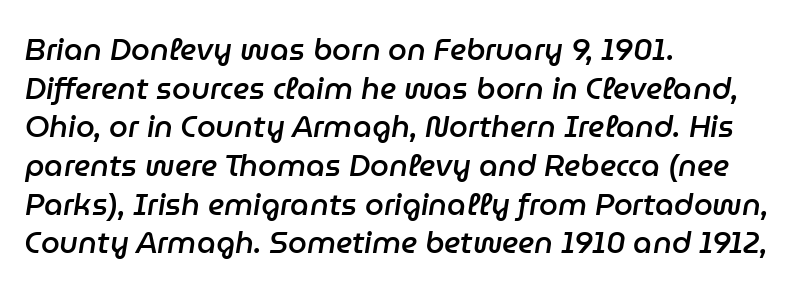
{"italic": "yes", "lean": "right", "slant_degrees": 9, "bold": "semi", "weight": "semibold", "width": "normal", "stroke_contrast": "low", "x_height": "medium", "monospaced": "no", "underline": "no", "align": "left", "line_spacing": "normal", "line_spacing_ratio": 1.29, "letter_spacing": "normal", "letter_spacing_em": 0.0, "glyph_px": 30}
